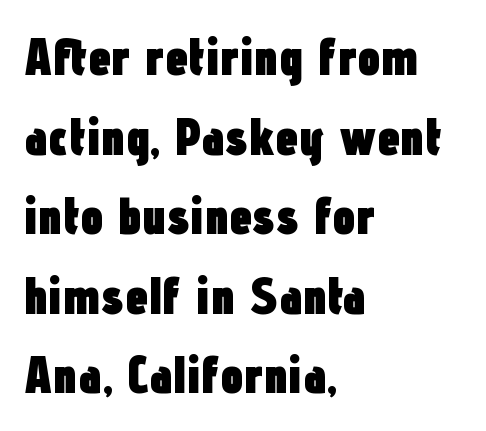
{"serif": "no", "italic": "no", "bold": "yes", "weight": "heavy", "width": "condensed", "stroke_contrast": "low", "x_height": "medium", "monospaced": "no", "underline": "no", "align": "left", "line_spacing": "normal", "line_spacing_ratio": 1.53, "letter_spacing": "normal", "letter_spacing_em": 0.0, "glyph_px": 52}
